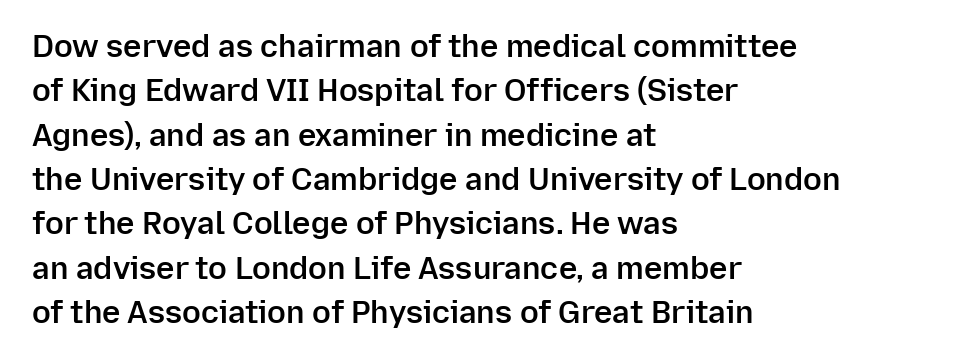
The image shows 31 px semibold sans-serif type, upright; set left-aligned, normal line spacing (1.43x), normal letter spacing, not underlined; low stroke contrast and a medium x-height.
